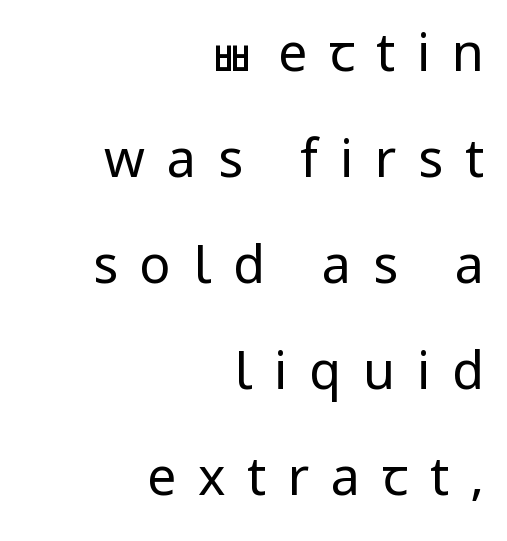
{"serif": "no", "italic": "no", "bold": "no", "weight": "regular", "width": "normal", "stroke_contrast": "low", "x_height": "medium", "monospaced": "no", "underline": "no", "align": "right", "line_spacing": "loose", "line_spacing_ratio": 2.04, "letter_spacing": "wide", "letter_spacing_em": 0.42, "glyph_px": 52}
